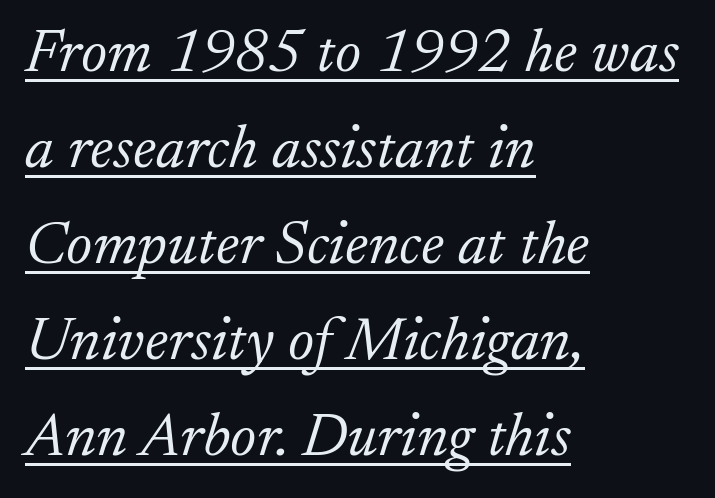
The image shows 62 px light serif type, italic (leaning right); set left-aligned, normal line spacing (1.55x), normal letter spacing, underlined; low stroke contrast and a small x-height.
